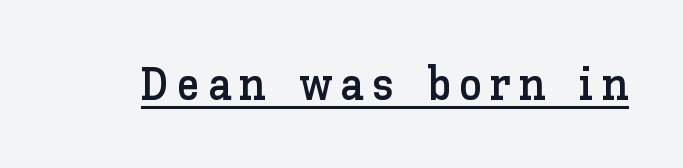
The image shows 47 px text type, upright; set underlined; low stroke contrast and a medium x-height.
